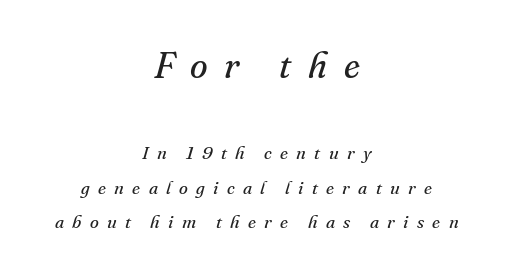
{"serif": "yes", "italic": "yes", "lean": "right", "slant_degrees": 16, "bold": "no", "weight": "regular", "width": "normal", "stroke_contrast": "medium", "x_height": "small", "monospaced": "no", "underline": "no", "align": "center", "line_spacing": "loose", "line_spacing_ratio": 1.94, "letter_spacing": "wide", "letter_spacing_em": 0.46, "larger_block": "first", "size_ratio": 2.0, "glyph_px": 36}
